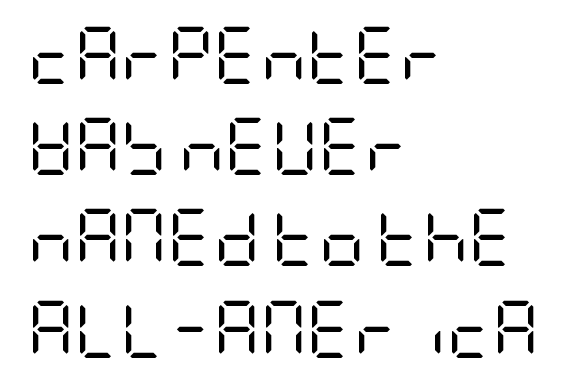
{"serif": "no", "italic": "no", "bold": "no", "weight": "regular", "width": "condensed", "stroke_contrast": "low", "x_height": "large", "underline": "no", "align": "left", "line_spacing": "normal", "line_spacing_ratio": 1.6, "letter_spacing": "normal", "letter_spacing_em": 0.0, "glyph_px": 57}
